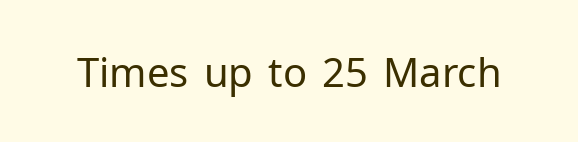
{"serif": "no", "italic": "no", "bold": "no", "weight": "regular", "width": "normal", "stroke_contrast": "low", "x_height": "medium", "monospaced": "no", "underline": "no", "letter_spacing": "normal", "letter_spacing_em": 0.0, "glyph_px": 40}
